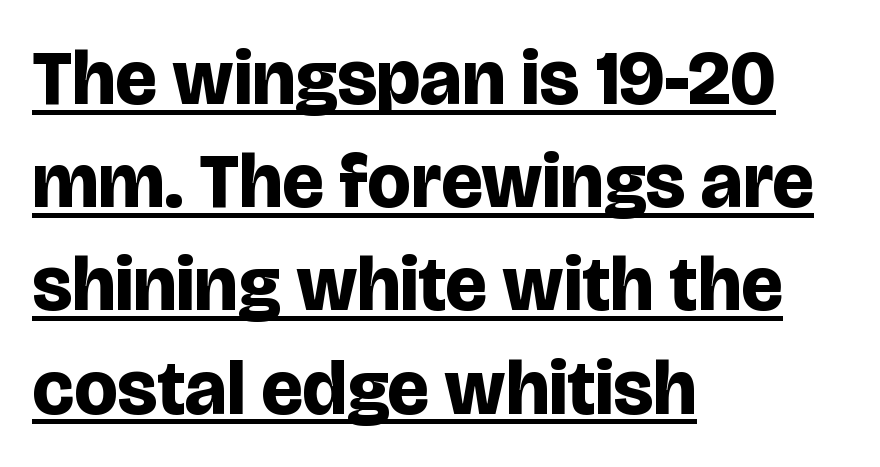
The image shows 77 px bold sans-serif type, upright; set left-aligned, normal line spacing (1.34x), normal letter spacing, underlined; low stroke contrast and a large x-height.
